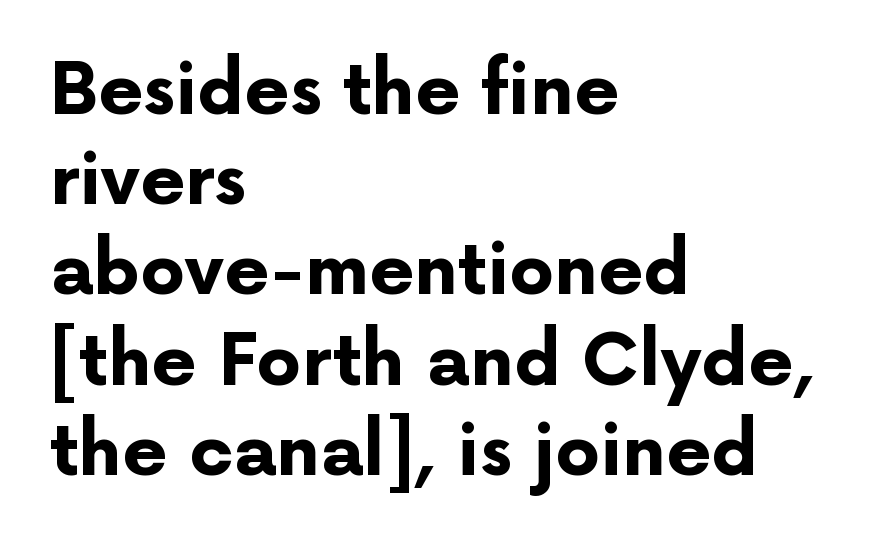
Nobody touched the tracking dial on this one. The axis of the letterforms is exactly vertical. Line starts are locked; line ends wander. Typographic density is high because the face is bold. The designer left line spacing at the default.
